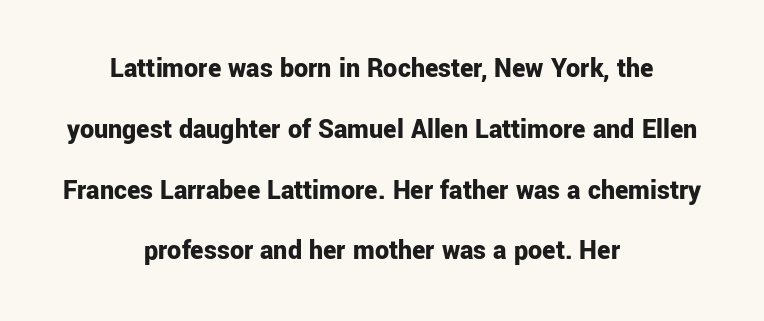
The passage shown is typeset with a sans-serif family. Does the lettering tilt? It doesn't — this is upright. Interline gaps are noticeably wide in this sample. Visually the block forms a symmetrical silhouette, jagged on both flanks. Heavy, bold letterforms.
